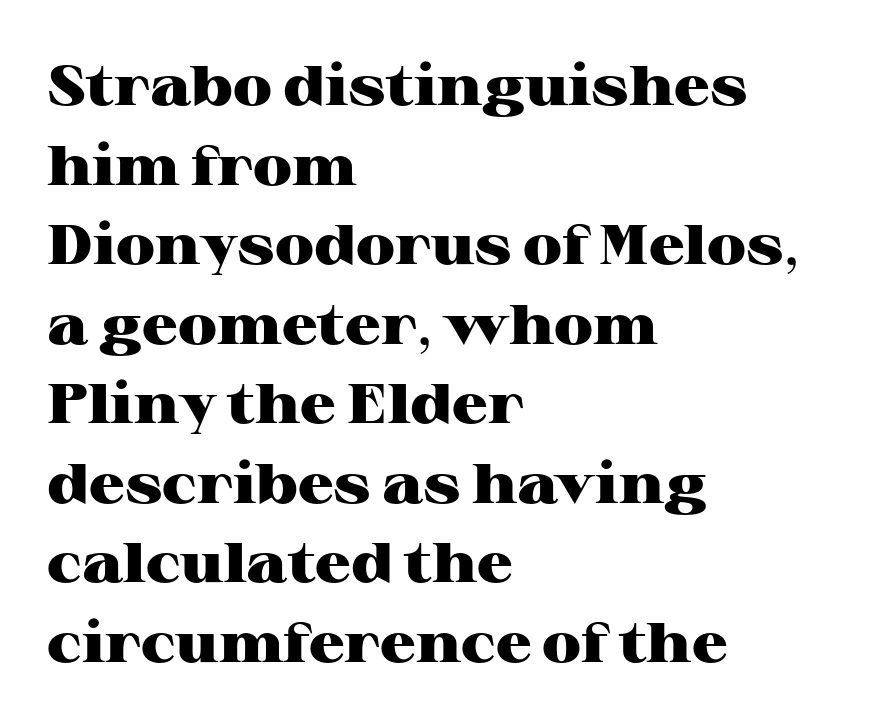
Q: Is the text bold? A: Yes.
Q: Is the text italic (slanted)? A: No, it is upright.
Q: Is the typeface a serif or a sans-serif typeface? A: Serif.
Q: Is the text underlined? A: No.
Q: How is the paragraph aligned? A: Left-aligned.
Q: Is the spacing between letters normal or unusually wide? A: Normal.
Q: Is the spacing between lines tight, normal or loose? A: Normal.
Q: Width (condensed, normal, or wide)? A: Wide.
Q: Stroke contrast? A: High.
Q: x-height? A: Medium.
Q: Monospaced? A: No.
